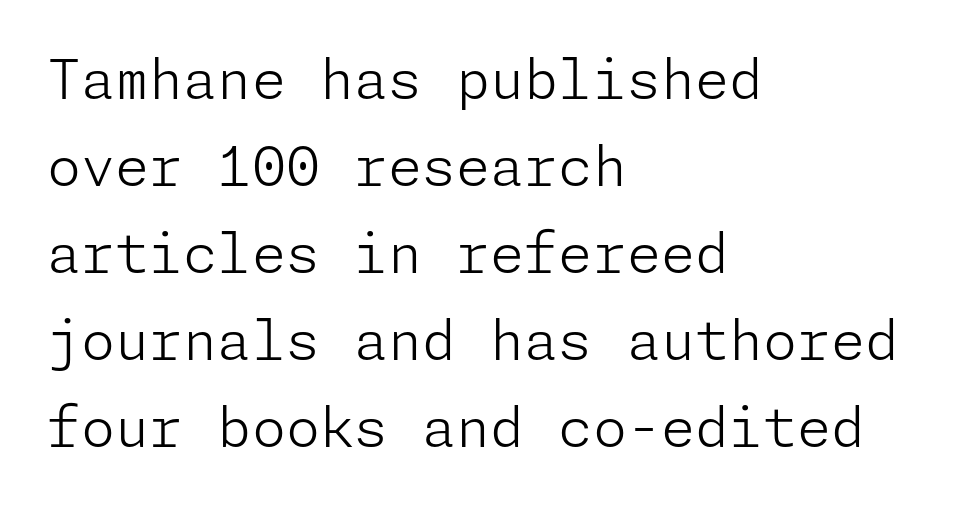
Every character sits straight up, as roman type does. The typeface has the unassuming heft of standard copy or less. The block of text has a typical density, with ordinary space between rows. Inter-character spacing is left at the font's built-in metrics.
